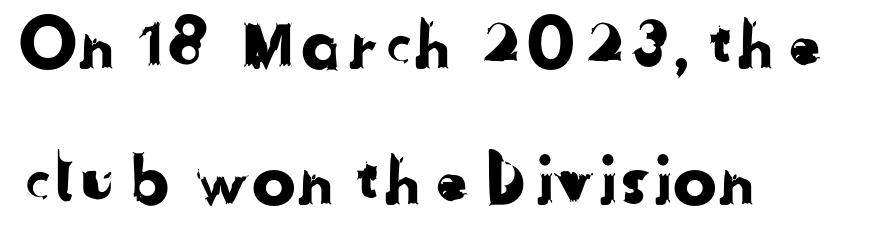
{"serif": "no", "width": "normal", "stroke_contrast": "low", "x_height": "medium", "monospaced": "no", "underline": "no", "align": "left", "line_spacing": "loose", "line_spacing_ratio": 2.06, "letter_spacing": "normal", "letter_spacing_em": 0.0, "glyph_px": 66}
